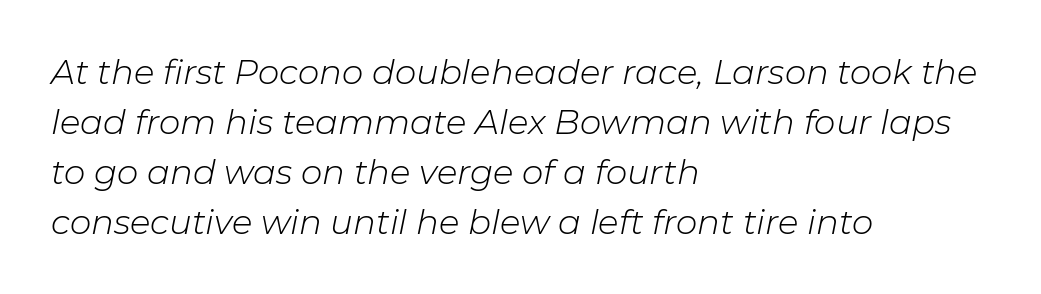
{"italic": "yes", "lean": "right", "slant_degrees": 11, "bold": "no", "weight": "light", "width": "normal", "stroke_contrast": "low", "x_height": "medium", "monospaced": "no", "underline": "no", "align": "left", "line_spacing": "normal", "line_spacing_ratio": 1.47, "letter_spacing": "normal", "letter_spacing_em": 0.0, "glyph_px": 34}
